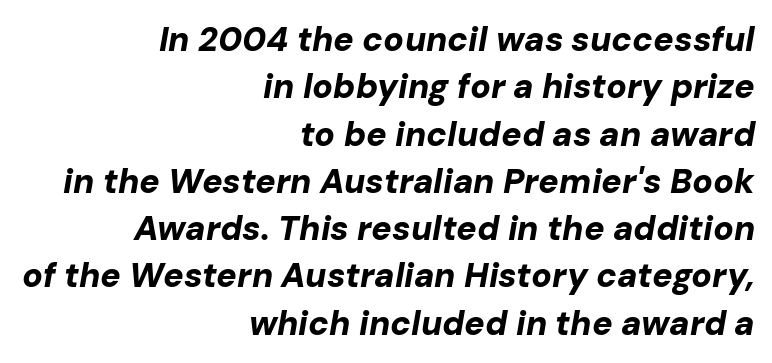
Q: Is the text bold? A: Yes.
Q: Is the text italic (slanted)? A: Yes, it leans right by about 10 degrees.
Q: Is the text underlined? A: No.
Q: How is the paragraph aligned? A: Right-aligned.
Q: Is the spacing between letters normal or unusually wide? A: Normal.
Q: Is the spacing between lines tight, normal or loose? A: Normal.
Q: Width (condensed, normal, or wide)? A: Normal.
Q: Stroke contrast? A: Low.
Q: x-height? A: Medium.
Q: Monospaced? A: No.
